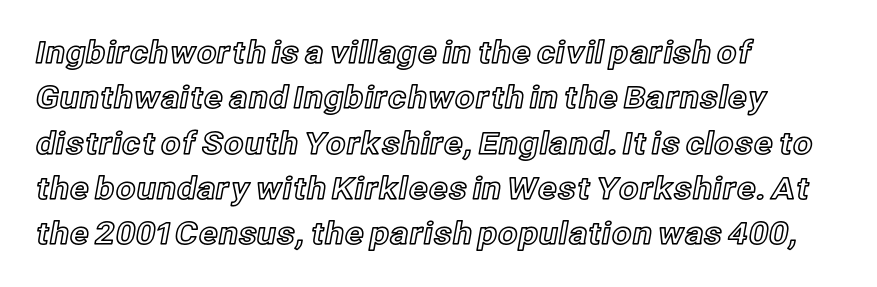
Observe the ordinary spacing: letters are neighbours, not strangers. Here the designer chose a conventional face with non-uniform glyph widths. The gap between lines stays unmarked. This sample keeps an unexceptional amount of space between lines.
